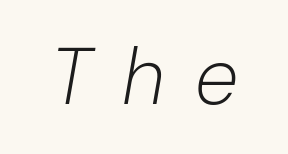
{"italic": "yes", "lean": "right", "slant_degrees": 10, "bold": "no", "weight": "light", "width": "normal", "stroke_contrast": "low", "x_height": "medium", "monospaced": "no", "underline": "no", "letter_spacing": "wide", "letter_spacing_em": 0.38, "glyph_px": 79}
